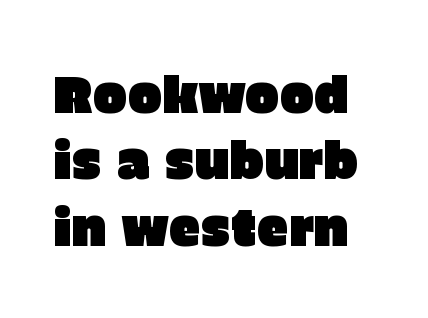
{"serif": "no", "italic": "no", "width": "normal", "stroke_contrast": "low", "x_height": "large", "monospaced": "no", "underline": "no", "line_spacing": "normal", "line_spacing_ratio": 1.3, "letter_spacing": "normal", "letter_spacing_em": 0.0, "glyph_px": 51}
